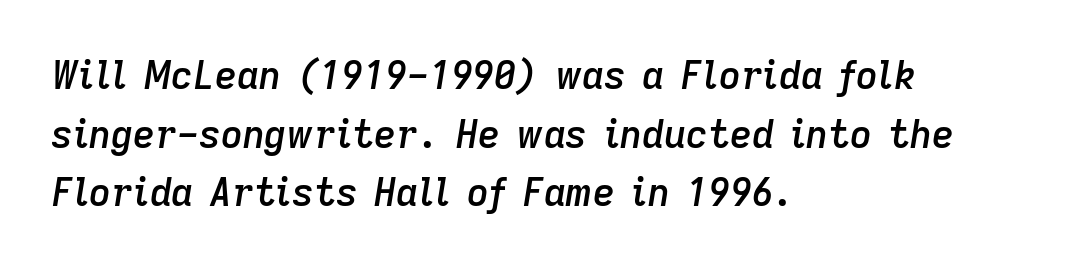
{"italic": "yes", "lean": "right", "slant_degrees": 9, "bold": "semi", "weight": "semibold", "width": "normal", "stroke_contrast": "low", "x_height": "medium", "monospaced": "no", "underline": "no", "align": "left", "line_spacing": "normal", "line_spacing_ratio": 1.54, "letter_spacing": "normal", "letter_spacing_em": 0.0, "glyph_px": 38}
